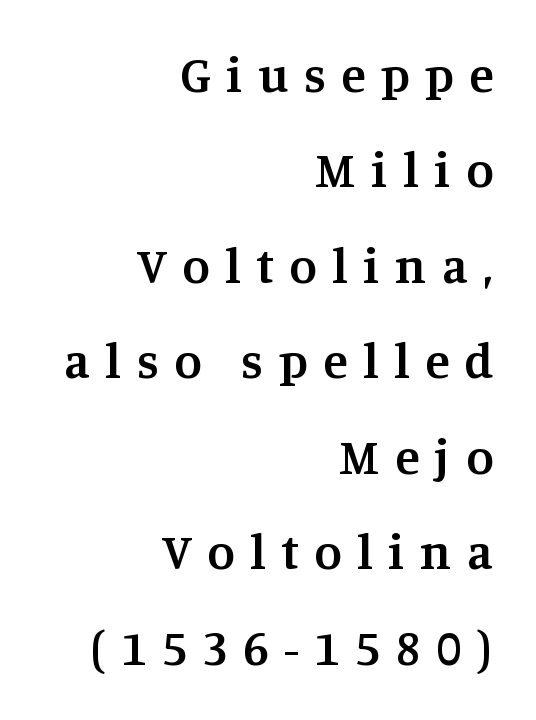
The image shows 50 px semibold serif type, upright; set right-aligned, loose line spacing (1.91x), unusually wide letter spacing (+0.31 em), not underlined; medium stroke contrast and a large x-height.
